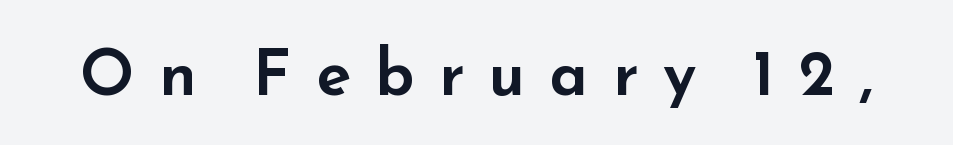
The image shows 64 px wide sans-serif type, upright; set unusually wide letter spacing (+0.38 em), not underlined; low stroke contrast and a small x-height.
